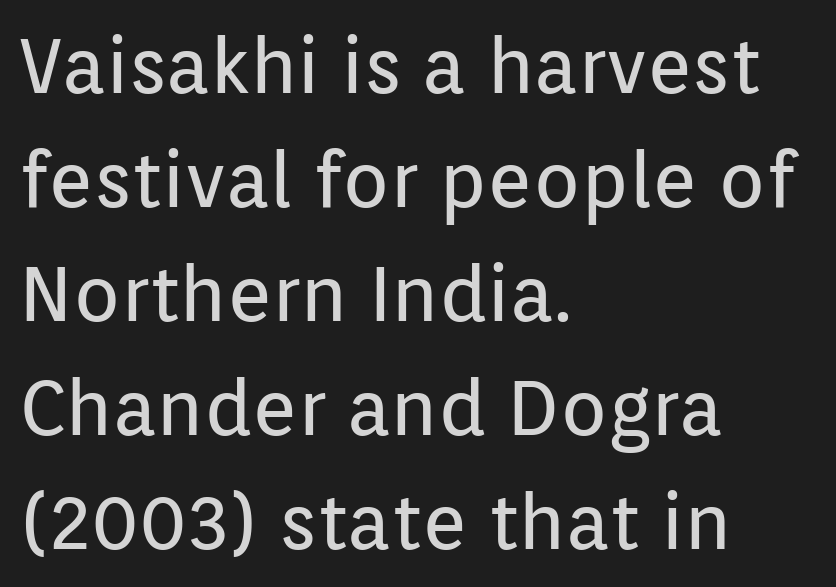
Letters rest on an invisible, unmarked baseline. Serif or sans? Sans — the stroke terminals are bare. A roman cut, with each character standing at attention. Glyph-to-glyph distance matches everyday printed text.
